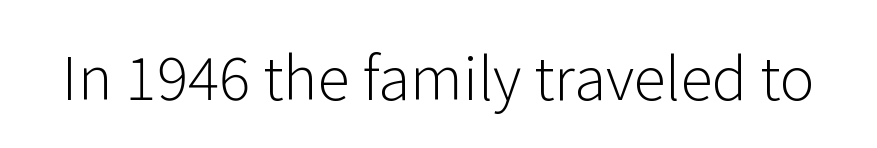
{"serif": "no", "italic": "no", "bold": "no", "weight": "light", "width": "normal", "stroke_contrast": "low", "x_height": "medium", "monospaced": "no", "underline": "no", "letter_spacing": "normal", "letter_spacing_em": 0.0, "glyph_px": 59}
